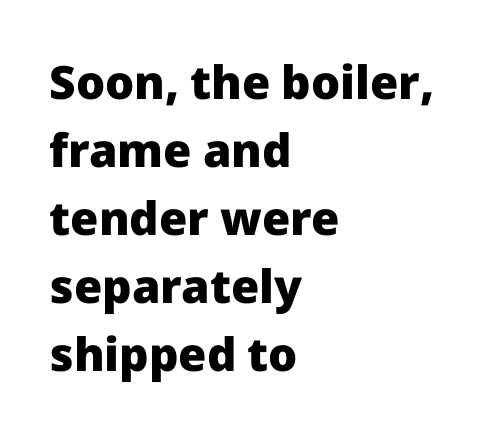
{"serif": "no", "italic": "no", "bold": "yes", "weight": "heavy", "width": "normal", "stroke_contrast": "low", "x_height": "medium", "monospaced": "no", "underline": "no", "align": "left", "line_spacing": "normal", "line_spacing_ratio": 1.48, "letter_spacing": "normal", "letter_spacing_em": 0.0, "glyph_px": 46}
